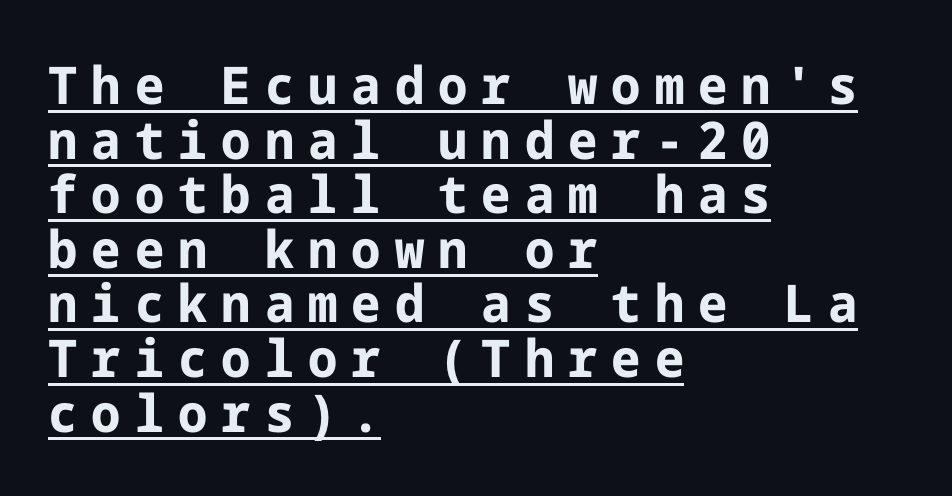
Q: Is the text bold? A: Yes.
Q: Is the text italic (slanted)? A: No, it is upright.
Q: Is the typeface a serif or a sans-serif typeface? A: Sans-serif.
Q: Is the text underlined? A: Yes.
Q: How is the paragraph aligned? A: Left-aligned.
Q: Is the spacing between letters normal or unusually wide? A: Unusually wide.
Q: Is the spacing between lines tight, normal or loose? A: Tight.
Q: Width (condensed, normal, or wide)? A: Normal.
Q: Stroke contrast? A: Low.
Q: x-height? A: Medium.
